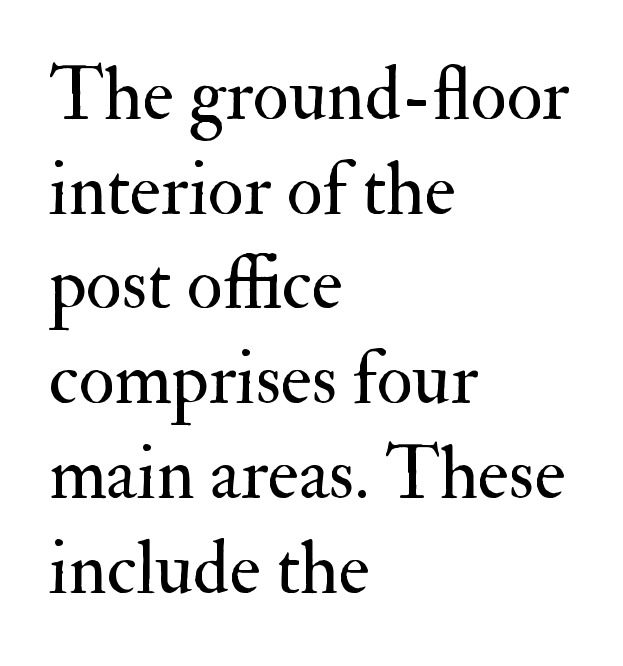
Q: Is the text bold? A: No.
Q: Is the text italic (slanted)? A: No, it is upright.
Q: Is the typeface a serif or a sans-serif typeface? A: Serif.
Q: Is the text underlined? A: No.
Q: How is the paragraph aligned? A: Left-aligned.
Q: Is the spacing between letters normal or unusually wide? A: Normal.
Q: Is the spacing between lines tight, normal or loose? A: Normal.
Q: Width (condensed, normal, or wide)? A: Normal.
Q: Stroke contrast? A: Medium.
Q: x-height? A: Small.
Q: Monospaced? A: No.
